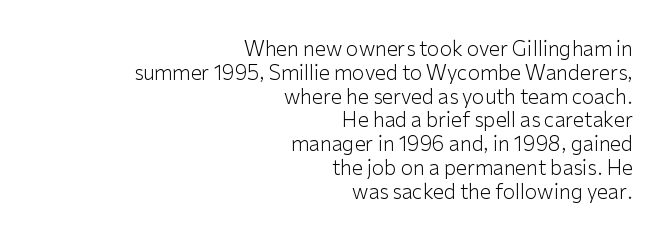
The image shows 20 px text type, upright; set right-aligned, line spacing 1.19x, normal letter spacing, not underlined.
